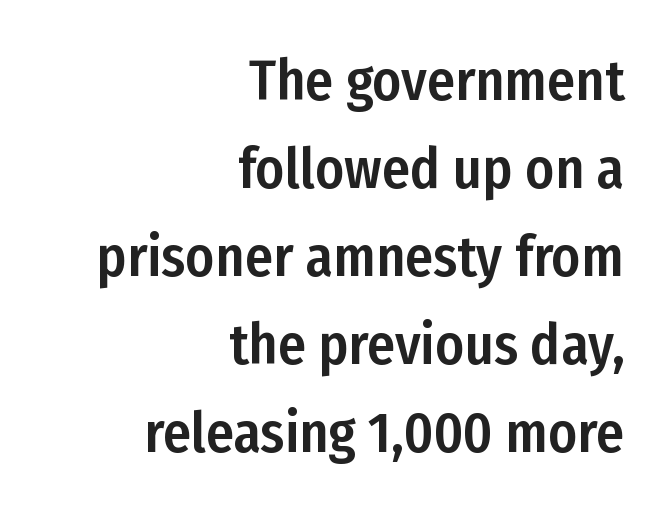
{"serif": "no", "italic": "no", "width": "condensed", "stroke_contrast": "low", "x_height": "medium", "monospaced": "no", "underline": "no", "align": "right", "line_spacing": "normal", "line_spacing_ratio": 1.57, "letter_spacing": "normal", "letter_spacing_em": 0.0, "glyph_px": 56}
